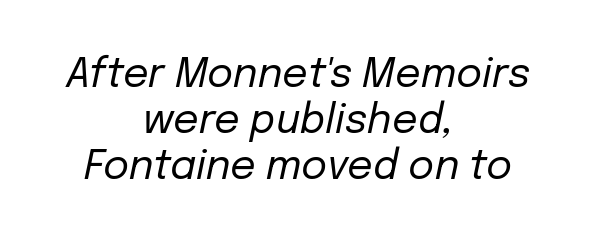
Q: Is the text bold? A: No.
Q: Is the text italic (slanted)? A: Yes, it leans right by about 12 degrees.
Q: Is the text underlined? A: No.
Q: How is the paragraph aligned? A: Centered.
Q: Is the spacing between letters normal or unusually wide? A: Normal.
Q: Is the spacing between lines tight, normal or loose? A: Tight.
Q: Width (condensed, normal, or wide)? A: Normal.
Q: Stroke contrast? A: Low.
Q: x-height? A: Medium.
Q: Monospaced? A: No.
